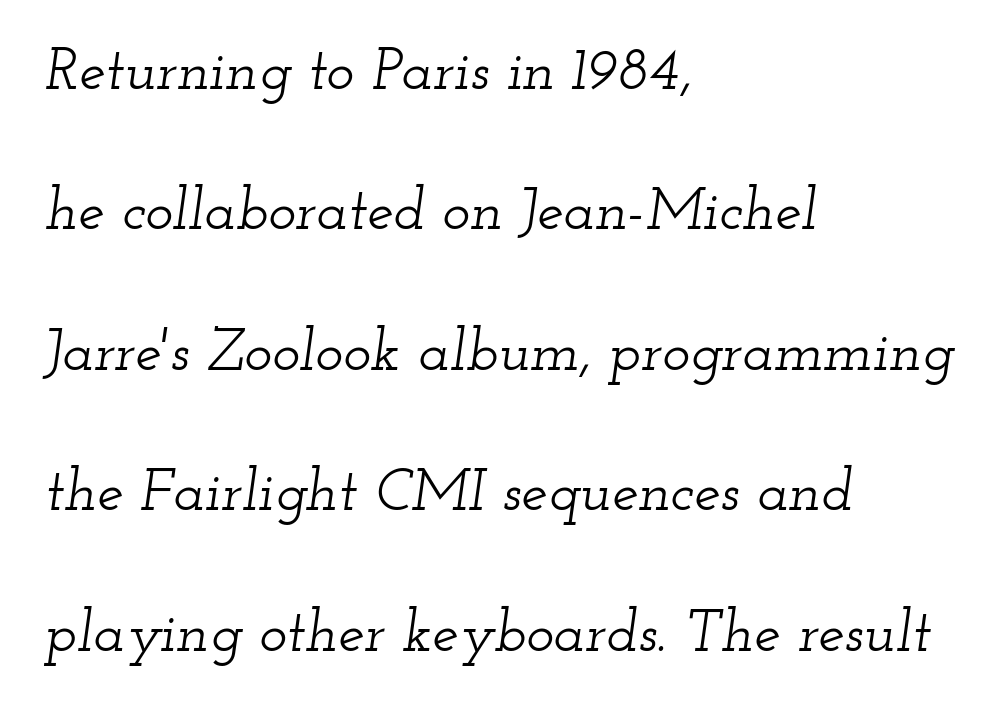
Classification — serif. Horizontally, the lines are justified to the leading edge only. Widely set lines give the paragraph a tall, airy silhouette. You could not count columns in this text — the font is proportionally spaced.
